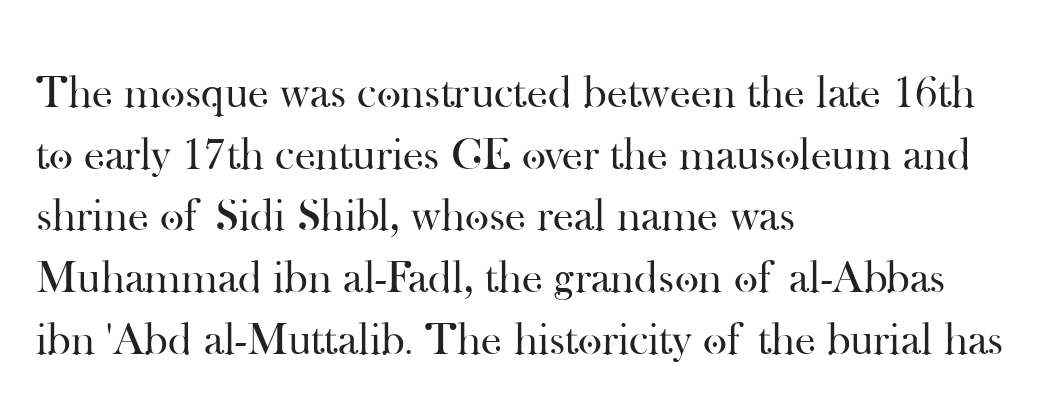
Q: Is the text bold? A: No.
Q: Is the text italic (slanted)? A: No, it is upright.
Q: Is the typeface a serif or a sans-serif typeface? A: Serif.
Q: Is the text underlined? A: No.
Q: How is the paragraph aligned? A: Left-aligned.
Q: Is the spacing between letters normal or unusually wide? A: Normal.
Q: Is the spacing between lines tight, normal or loose? A: Normal.
Q: Width (condensed, normal, or wide)? A: Normal.
Q: Stroke contrast? A: High.
Q: x-height? A: Small.
Q: Monospaced? A: No.
